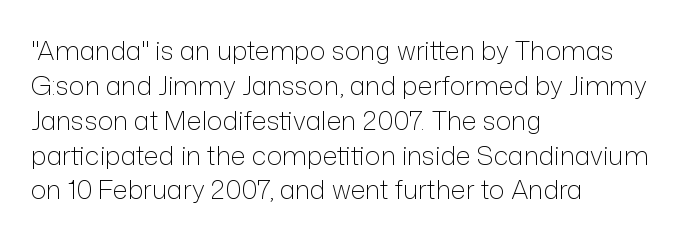
{"italic": "no", "bold": "no", "underline": "no", "align": "left", "line_spacing": "normal", "line_spacing_ratio": 1.34, "letter_spacing": "normal", "letter_spacing_em": 0.0, "glyph_px": 26}
